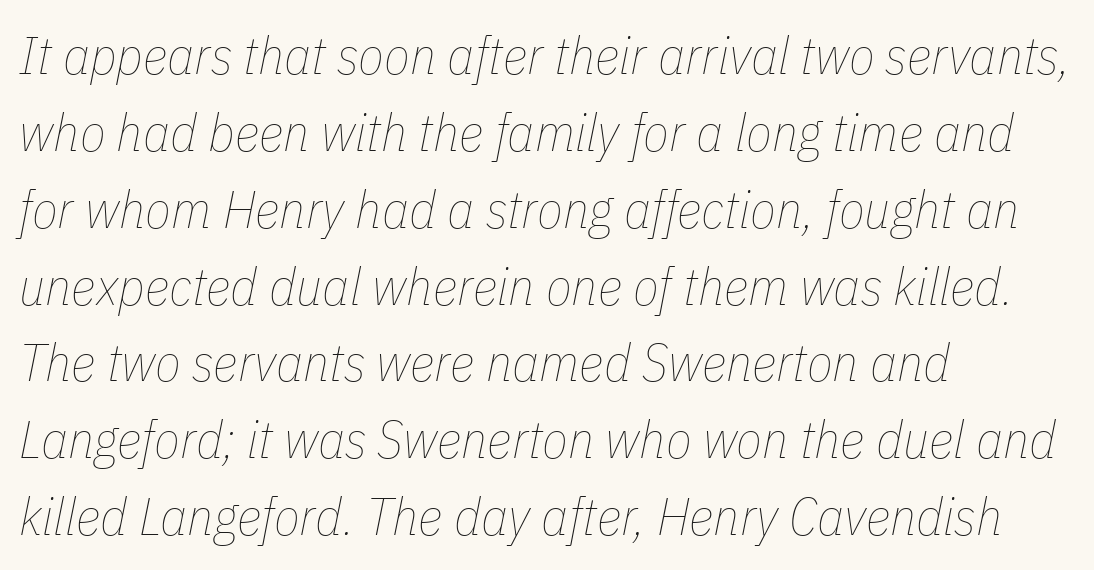
Q: Is the text bold? A: No.
Q: Is the text italic (slanted)? A: Yes, it leans right by about 11 degrees.
Q: Is the text underlined? A: No.
Q: How is the paragraph aligned? A: Left-aligned.
Q: Is the spacing between letters normal or unusually wide? A: Normal.
Q: Is the spacing between lines tight, normal or loose? A: Normal.
Q: Width (condensed, normal, or wide)? A: Condensed.
Q: Stroke contrast? A: Low.
Q: x-height? A: Medium.
Q: Monospaced? A: No.
